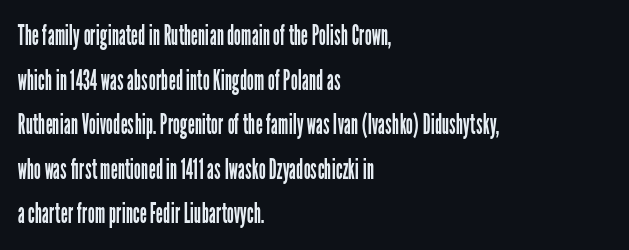
Q: Is the text bold? A: No.
Q: Is the text italic (slanted)? A: No, it is upright.
Q: Is the typeface a serif or a sans-serif typeface? A: Sans-serif.
Q: Is the text underlined? A: No.
Q: How is the paragraph aligned? A: Left-aligned.
Q: Is the spacing between letters normal or unusually wide? A: Normal.
Q: Is the spacing between lines tight, normal or loose? A: Normal.
Q: Width (condensed, normal, or wide)? A: Condensed.
Q: Stroke contrast? A: Low.
Q: x-height? A: Medium.
Q: Monospaced? A: No.
